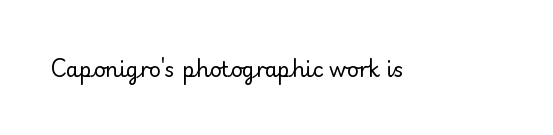
The passage shown is not underscored anywhere. The font's upright variant was chosen for this text. Stems here are at most as thick as an everyday book face. Observe the ordinary spacing: letters are neighbours, not strangers.
